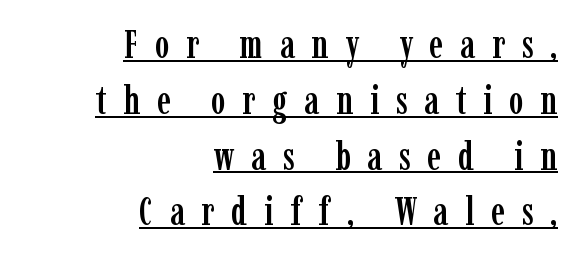
{"serif": "yes", "italic": "no", "width": "condensed", "stroke_contrast": "low", "x_height": "medium", "monospaced": "no", "underline": "yes", "align": "right", "line_spacing": "normal", "line_spacing_ratio": 1.43, "letter_spacing": "wide", "letter_spacing_em": 0.43, "glyph_px": 39}
